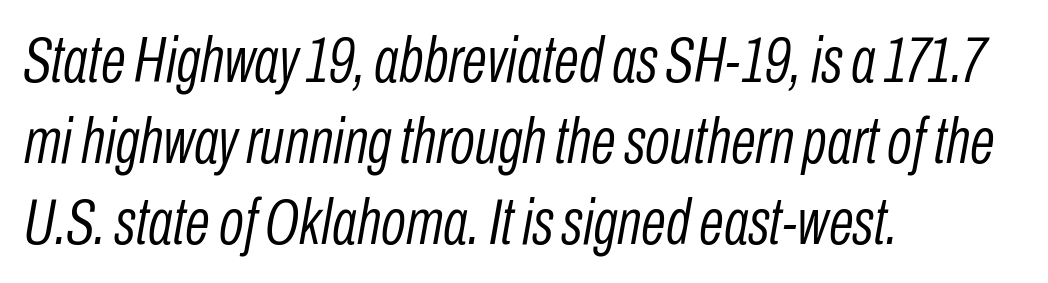
Q: Is the text bold? A: No.
Q: Is the text italic (slanted)? A: Yes, it leans right by about 10 degrees.
Q: Is the text underlined? A: No.
Q: How is the paragraph aligned? A: Left-aligned.
Q: Is the spacing between letters normal or unusually wide? A: Normal.
Q: Is the spacing between lines tight, normal or loose? A: Normal.
Q: Width (condensed, normal, or wide)? A: Condensed.
Q: Stroke contrast? A: Low.
Q: x-height? A: Medium.
Q: Monospaced? A: No.
